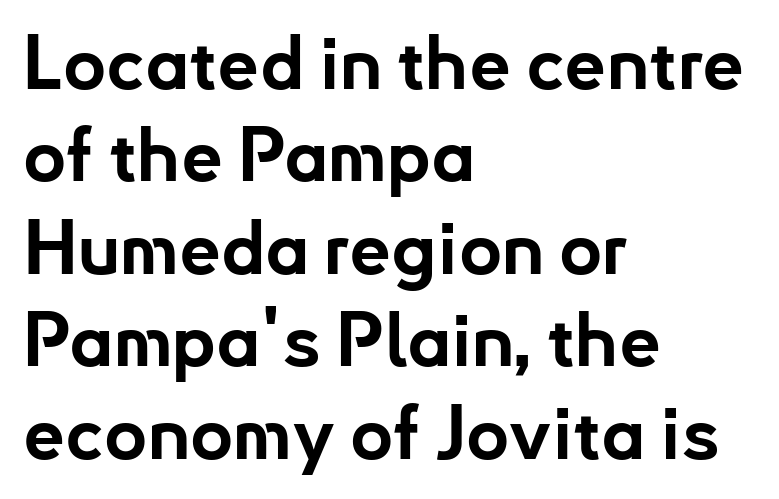
The image shows 74 px bold sans-serif type, upright; set left-aligned, normal line spacing (1.25x), normal letter spacing, not underlined; low stroke contrast and a small x-height.
